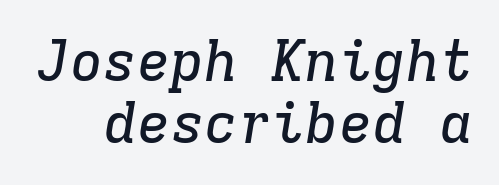
Q: Is the text italic (slanted)? A: Yes, it leans right by about 9 degrees.
Q: Is the typeface a serif or a sans-serif typeface? A: Serif.
Q: Is the text underlined? A: No.
Q: Is the spacing between letters normal or unusually wide? A: Normal.
Q: Is the spacing between lines tight, normal or loose? A: Tight.
Q: Width (condensed, normal, or wide)? A: Normal.
Q: Stroke contrast? A: Low.
Q: x-height? A: Medium.
Q: Monospaced? A: Yes.
